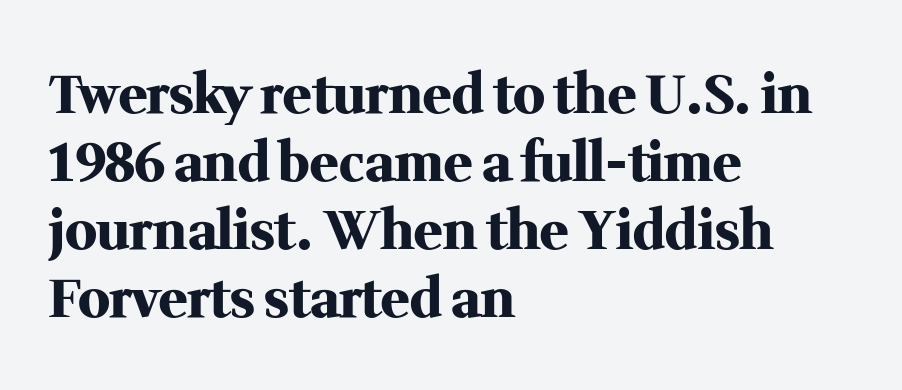
{"serif": "yes", "italic": "no", "bold": "yes", "weight": "heavy", "width": "normal", "stroke_contrast": "medium", "x_height": "medium", "monospaced": "no", "underline": "no", "align": "left", "line_spacing": "normal", "line_spacing_ratio": 1.28, "letter_spacing": "normal", "letter_spacing_em": 0.0, "glyph_px": 53}
